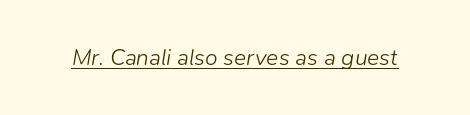
Q: Is the text bold? A: No.
Q: Is the text italic (slanted)? A: Yes, it leans right by about 9 degrees.
Q: Is the text underlined? A: Yes.
Q: Is the spacing between letters normal or unusually wide? A: Normal.
